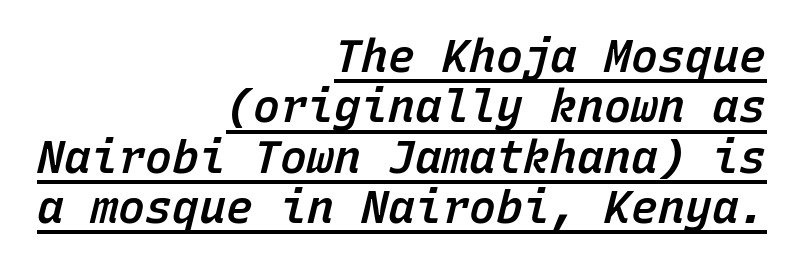
{"italic": "yes", "lean": "right", "slant_degrees": 15, "bold": "semi", "weight": "semibold", "width": "normal", "stroke_contrast": "low", "x_height": "medium", "monospaced": "yes", "underline": "yes", "align": "right", "line_spacing": "tight", "line_spacing_ratio": 1.12, "letter_spacing": "normal", "letter_spacing_em": 0.0, "glyph_px": 45}
